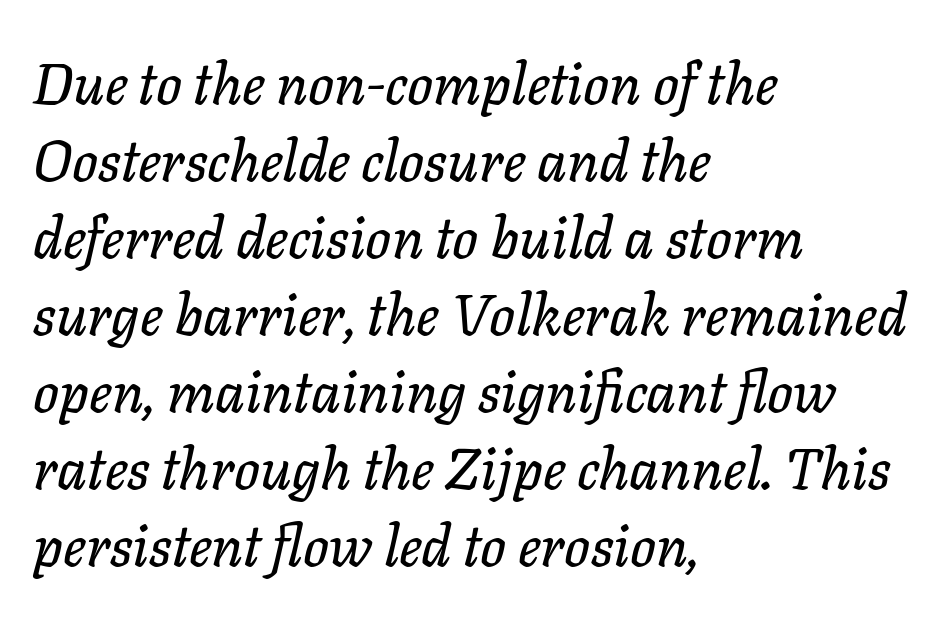
The image shows 57 px text type, italic (leaning right); set left-aligned, normal line spacing (1.35x), normal letter spacing, not underlined; low stroke contrast and a medium x-height.
